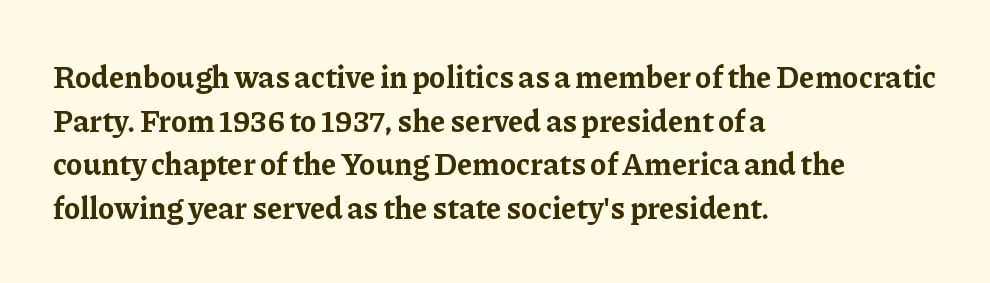
Q: Is the text bold? A: Yes.
Q: Is the text italic (slanted)? A: No, it is upright.
Q: Is the typeface a serif or a sans-serif typeface? A: Serif.
Q: Is the text underlined? A: No.
Q: How is the paragraph aligned? A: Left-aligned.
Q: Is the spacing between letters normal or unusually wide? A: Normal.
Q: Is the spacing between lines tight, normal or loose? A: Normal.
Q: Width (condensed, normal, or wide)? A: Normal.
Q: Stroke contrast? A: Low.
Q: x-height? A: Medium.
Q: Monospaced? A: No.
